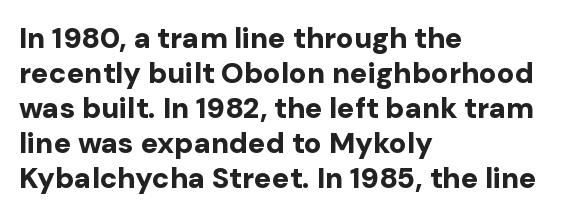
Q: Is the text bold? A: Yes.
Q: Is the text italic (slanted)? A: No, it is upright.
Q: Is the typeface a serif or a sans-serif typeface? A: Sans-serif.
Q: Is the text underlined? A: No.
Q: How is the paragraph aligned? A: Left-aligned.
Q: Is the spacing between letters normal or unusually wide? A: Normal.
Q: Width (condensed, normal, or wide)? A: Normal.
Q: Stroke contrast? A: Low.
Q: x-height? A: Medium.
Q: Monospaced? A: No.
